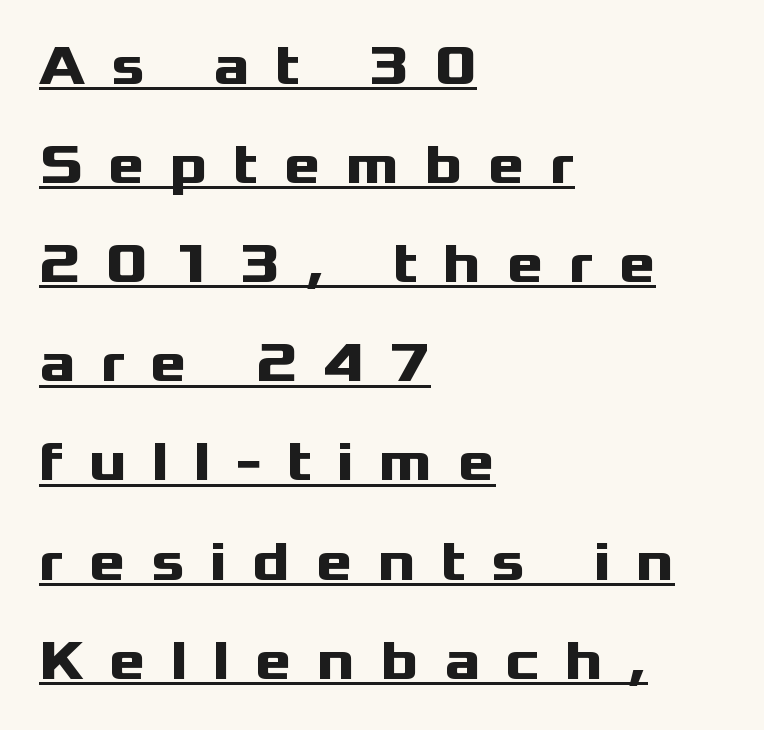
The image shows 56 px heavy, wide sans-serif type, upright; set left-aligned, line spacing 1.77x, unusually wide letter spacing (+0.45 em), underlined; medium stroke contrast and a medium x-height.
